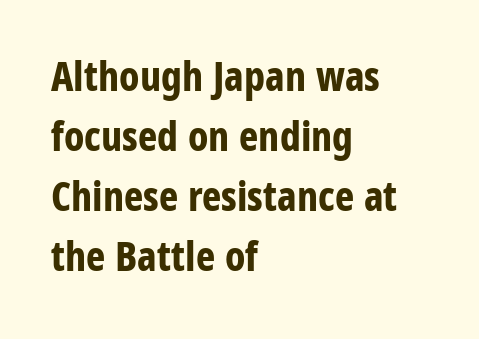
The image shows 41 px bold, condensed sans-serif type, upright; set left-aligned, normal line spacing (1.46x), normal letter spacing, not underlined; low stroke contrast and a large x-height.
